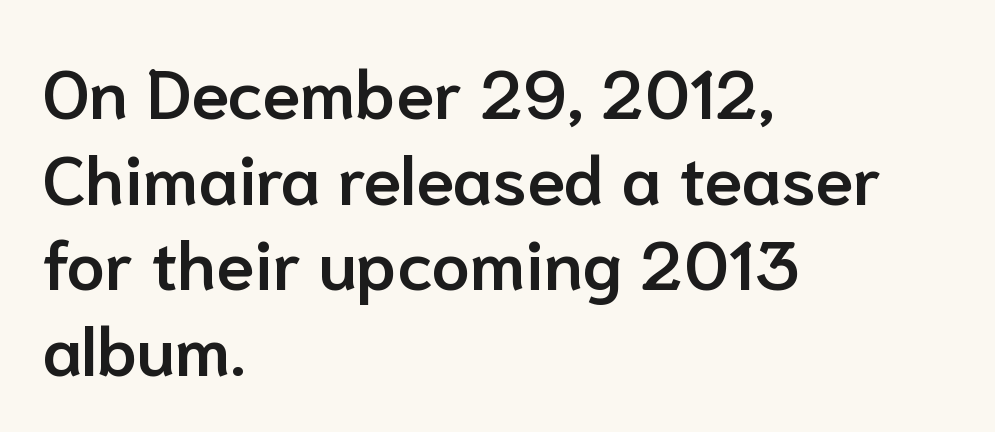
{"serif": "no", "italic": "no", "bold": "semi", "weight": "semibold", "width": "normal", "stroke_contrast": "low", "x_height": "medium", "monospaced": "no", "underline": "no", "align": "left", "line_spacing_ratio": 1.24, "letter_spacing": "normal", "letter_spacing_em": 0.0, "glyph_px": 69}
